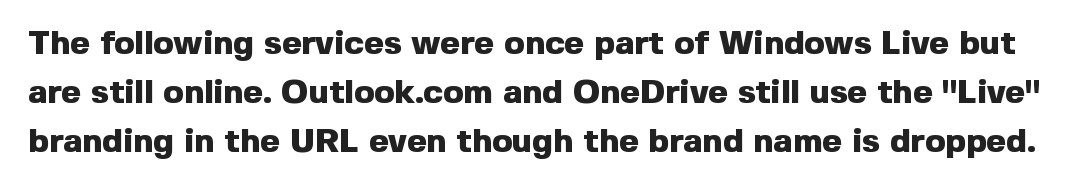
A typesetter would mark this as roman, not italic. Descenders are the only things crossing below the line. A sans-serif font was chosen for this passage. Set as a true bold cut, around the 700 mark. Baseline-to-baseline distance is the conventional proportion of letter height.
